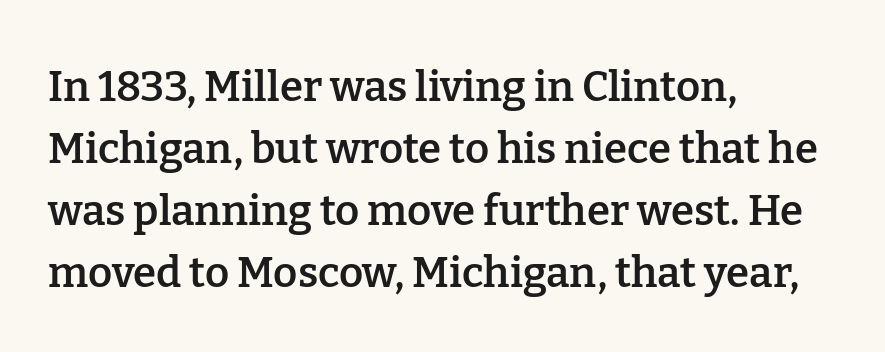
The sample has been set in demibold, a notch under bold. The letters advance in unequal steps, a hallmark of proportional type. A classic flush-left, rag-right setting is used for this passage. Stroke terminals: seriffed. Anything drawn beneath the words? Only blank space. Reading down the column, the eye jumps a familiar distance to each next line.
